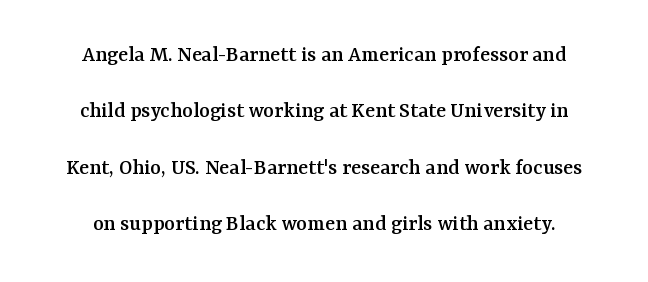
If you measured baseline to baseline, you'd find a long distance. Is the letter spacing exaggerated? No — it looks like the ordinary default. Beneath every word, the page is bare. Italic? Not at all — the glyphs are vertical.
